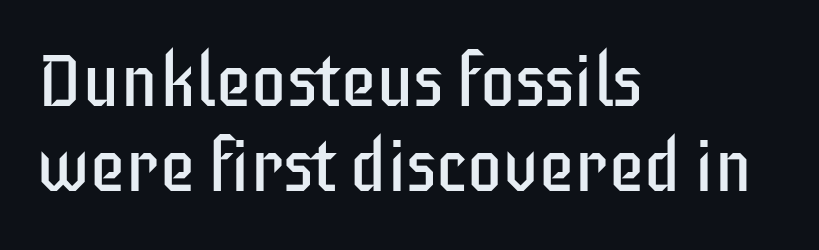
Q: Is the text bold? A: No.
Q: Is the text italic (slanted)? A: No, it is upright.
Q: Is the typeface a serif or a sans-serif typeface? A: Sans-serif.
Q: Is the text underlined? A: No.
Q: How is the paragraph aligned? A: Left-aligned.
Q: Is the spacing between letters normal or unusually wide? A: Normal.
Q: Width (condensed, normal, or wide)? A: Condensed.
Q: Stroke contrast? A: Low.
Q: x-height? A: Large.
Q: Monospaced? A: No.
